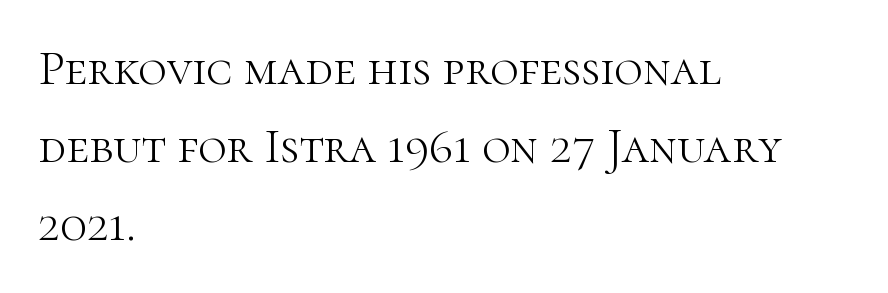
{"serif": "yes", "italic": "no", "bold": "no", "weight": "light", "width": "normal", "stroke_contrast": "high", "x_height": "medium", "monospaced": "no", "underline": "no", "align": "left", "line_spacing": "normal", "line_spacing_ratio": 1.59, "letter_spacing": "normal", "letter_spacing_em": 0.0, "glyph_px": 49}
